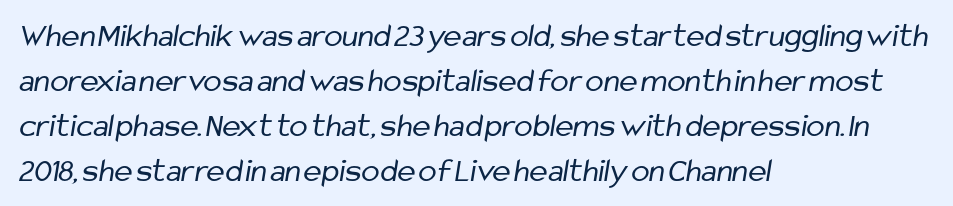
Does extra space separate the letters? No, they use regular spacing. Think of a printed novel: that variable character pitch is what you see here. The letterforms sit at book weight or below. The baseline area is clear.
